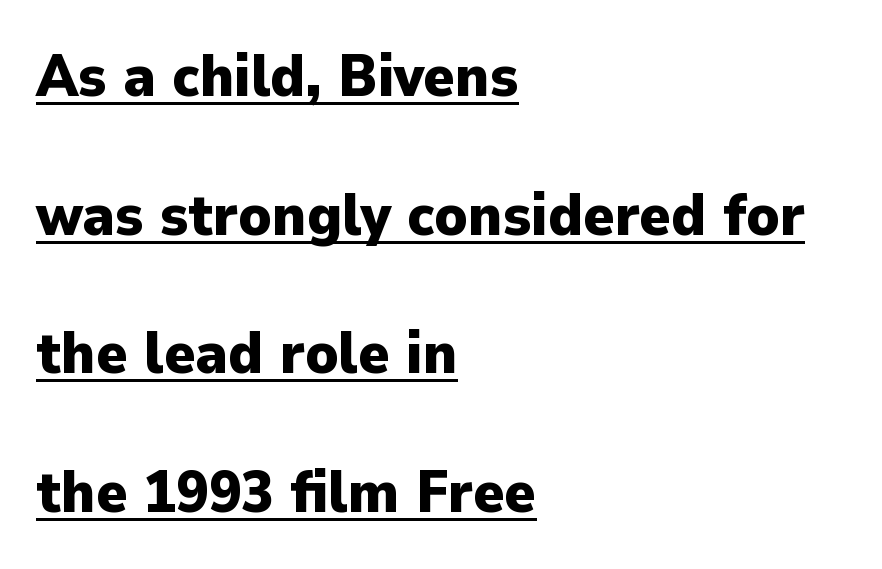
The image shows 59 px heavy sans-serif type, upright; set left-aligned, loose line spacing (2.35x), normal letter spacing, underlined; low stroke contrast and a medium x-height.
